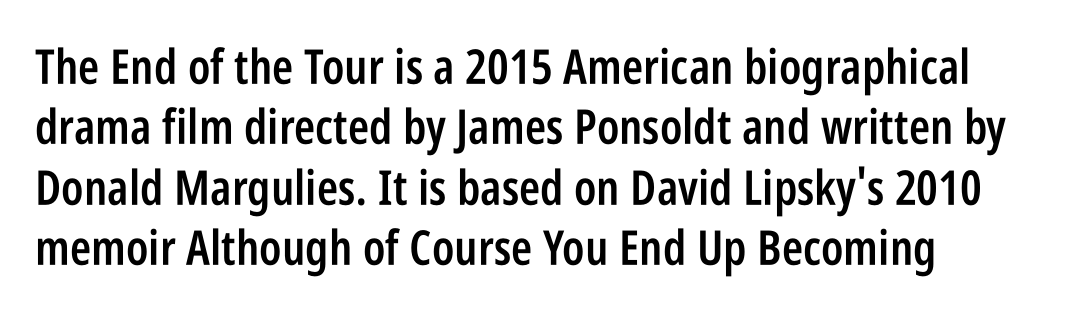
Quick note: not italic, upright. Here the designer chose a conventional face with non-uniform glyph widths. Font category for this specimen: sans-serif. What's the leading like? Ordinary, nothing unusual.
